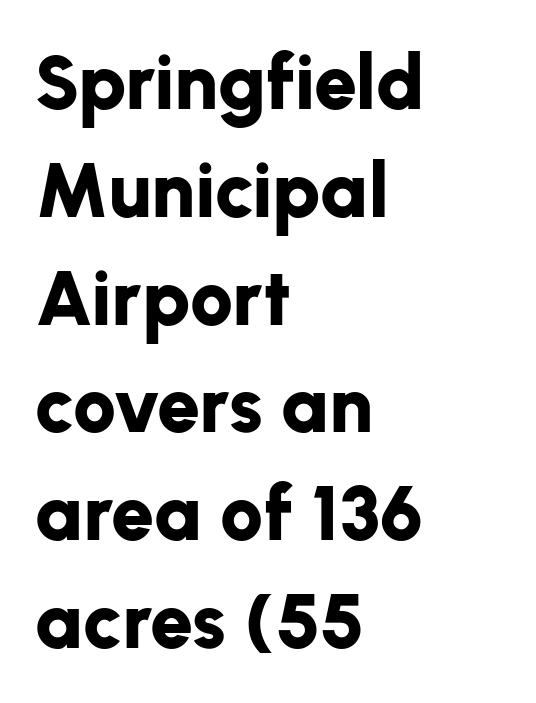
{"serif": "no", "italic": "no", "bold": "yes", "weight": "bold", "width": "normal", "stroke_contrast": "low", "x_height": "medium", "monospaced": "no", "underline": "no", "align": "left", "line_spacing": "normal", "line_spacing_ratio": 1.4, "letter_spacing": "normal", "letter_spacing_em": 0.0, "glyph_px": 77}
